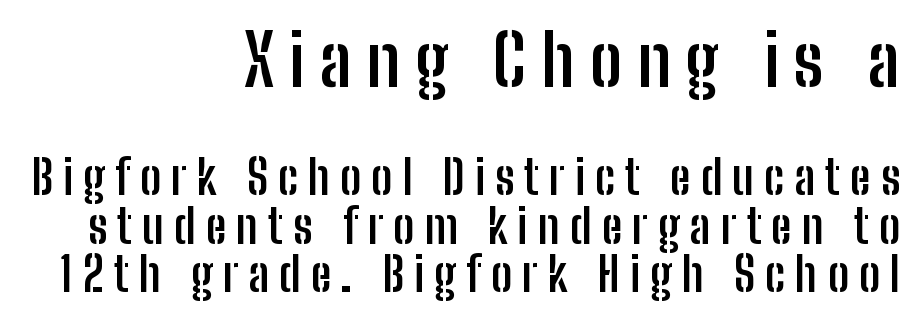
{"serif": "no", "italic": "no", "bold": "yes", "weight": "semibold", "width": "condensed", "stroke_contrast": "low", "x_height": "medium", "monospaced": "no", "underline": "no", "align": "right", "line_spacing": "tight", "line_spacing_ratio": 1.04, "letter_spacing": "wide", "letter_spacing_em": 0.21, "larger_block": "first", "size_ratio": 1.51, "glyph_px": 71}
